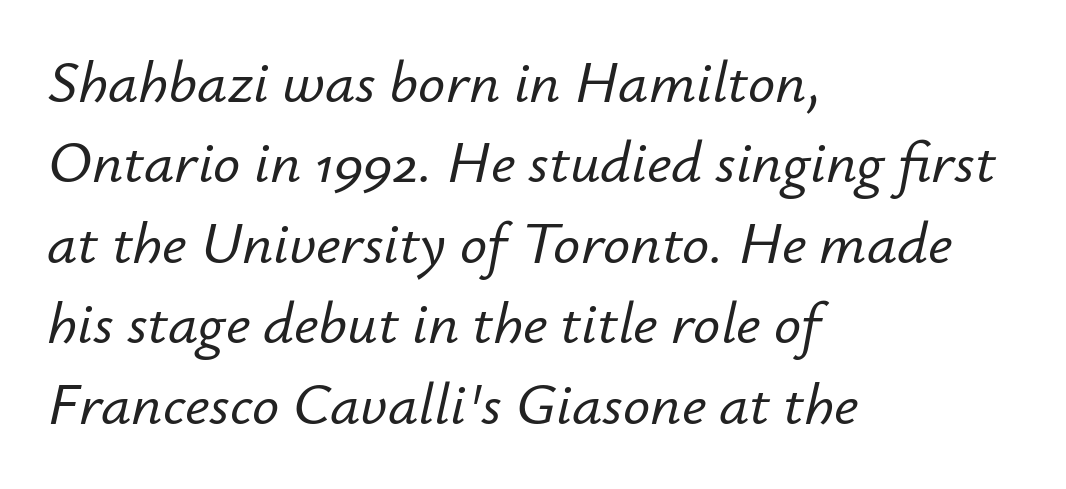
This rendering features lettering with no underline. A typesetter would mark this as italic. The text block is weighted toward the left margin, trailing off unevenly rightward. A typesetter would call this zero additional tracking. Spacing verdict: proportional, widths tailored to each character. The rendering uses a moderate line-height, typical for paragraphs.
